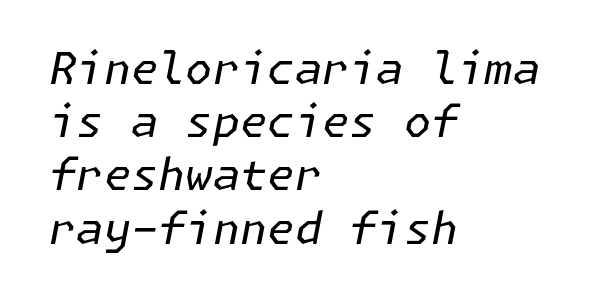
Q: Is the text bold? A: No.
Q: Is the text italic (slanted)? A: Yes, it leans right by about 11 degrees.
Q: Is the text underlined? A: No.
Q: How is the paragraph aligned? A: Left-aligned.
Q: Is the spacing between letters normal or unusually wide? A: Normal.
Q: Width (condensed, normal, or wide)? A: Normal.
Q: Stroke contrast? A: Low.
Q: x-height? A: Medium.
